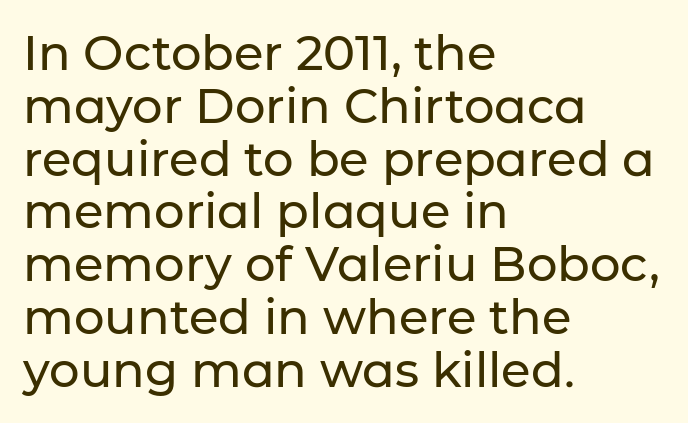
The image shows 48 px sans-serif type, upright; set left-aligned, tight line spacing (1.1x), normal letter spacing, not underlined; low stroke contrast and a medium x-height.
